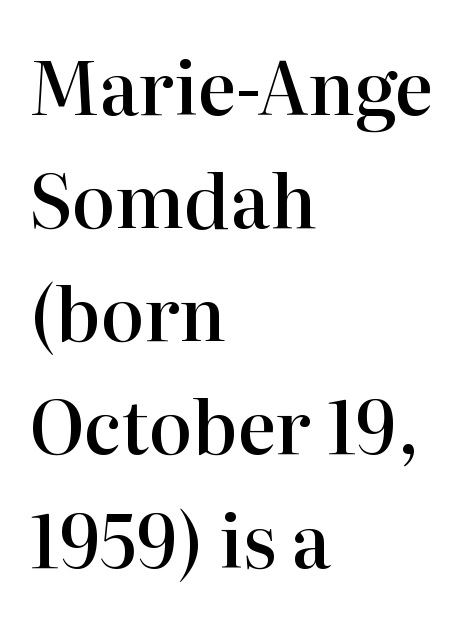
The image shows 73 px semibold serif type, upright; set left-aligned, normal line spacing (1.55x), normal letter spacing, not underlined; high stroke contrast and a medium x-height.
